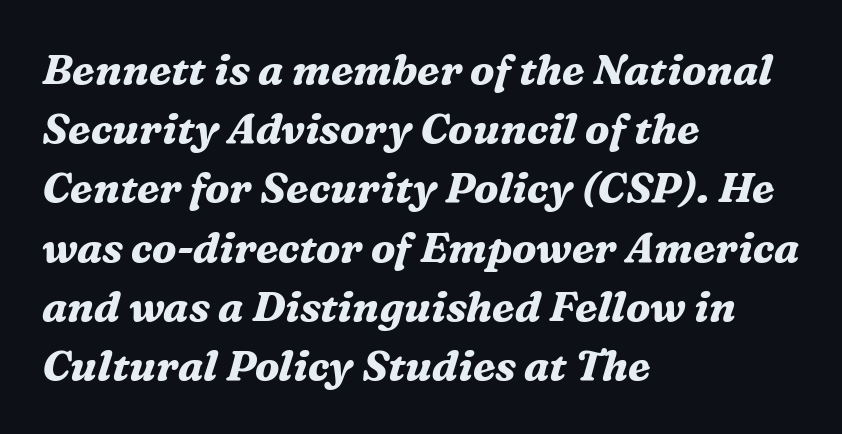
Reading down the block, your eye returns to a fixed left position each line. This is heavy type, rendered in bold. What kind of face is this? One with serifs. The passage shown is not underscored anywhere. The typography opts for an oblique posture over an upright one. This block has exactly the height ordinary leading produces.
